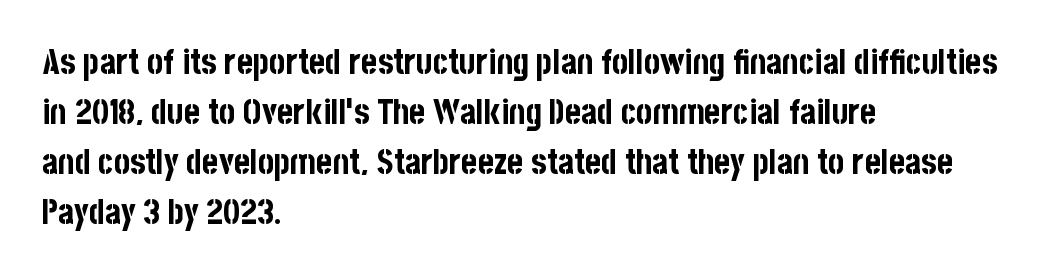
The image shows 34 px bold, condensed sans-serif type, upright; set left-aligned, normal line spacing (1.47x), normal letter spacing, not underlined; low stroke contrast and a large x-height.
